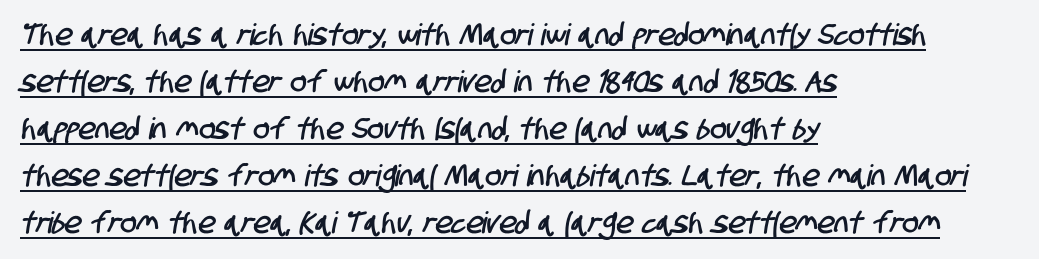
Varying glyph widths throughout — classic text-font behaviour. A normal amount of white space separates one row of letters from the next. Serif or sans? Sans — the stroke terminals are bare. Every word sits above its own underline.
